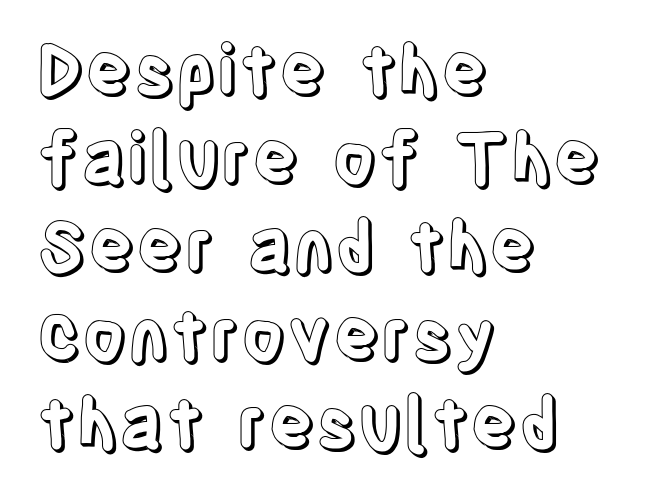
The image shows 70 px condensed type, upright; set left-aligned, normal line spacing (1.26x), normal letter spacing, not underlined; a large x-height.
